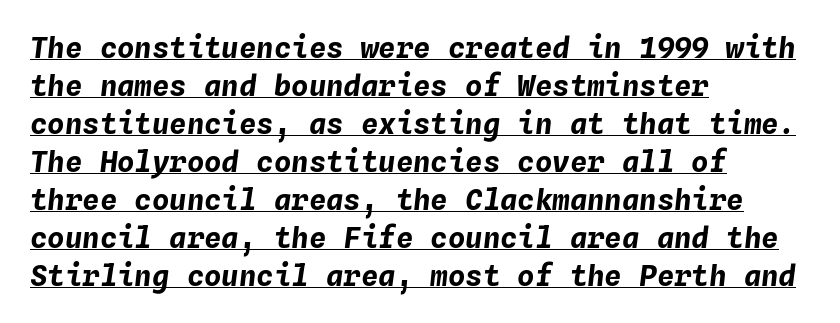
Q: Is the text bold? A: Yes.
Q: Is the text italic (slanted)? A: Yes, it leans right by about 4 degrees.
Q: Is the text underlined? A: Yes.
Q: How is the paragraph aligned? A: Left-aligned.
Q: Is the spacing between letters normal or unusually wide? A: Normal.
Q: Is the spacing between lines tight, normal or loose? A: Normal.
Q: Width (condensed, normal, or wide)? A: Normal.
Q: Stroke contrast? A: Low.
Q: x-height? A: Medium.
Q: Monospaced? A: Yes.
